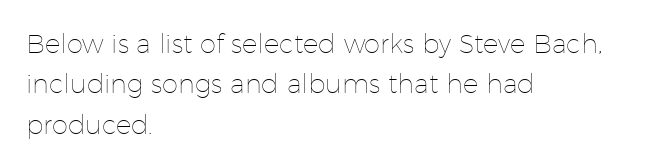
Check the space under the baseline: it is left empty. The type sits square on the baseline with zero lean. Line spacing here is normal. Casual observation: everything's shoved over to the left. Honestly, the letter spacing is just normal — you wouldn't notice it.
